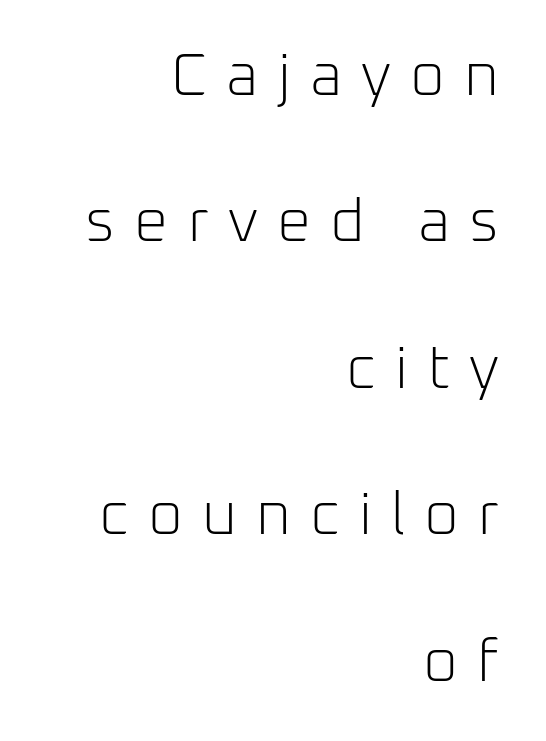
The image shows 60 px light sans-serif type, upright; set right-aligned, loose line spacing (2.44x), unusually wide letter spacing (+0.32 em), not underlined; low stroke contrast and a medium x-height.
